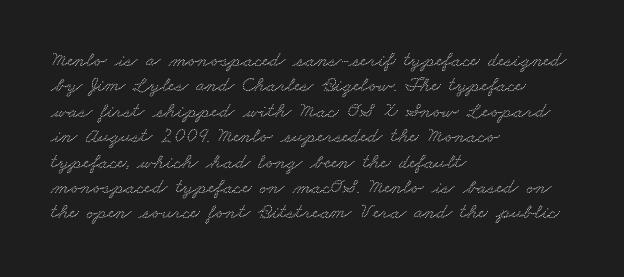
The image shows 21 px text type; set left-aligned, line spacing 1.21x, normal letter spacing, not underlined.
